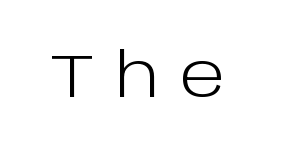
Q: Is the text bold? A: No.
Q: Is the text italic (slanted)? A: No, it is upright.
Q: Is the typeface a serif or a sans-serif typeface? A: Sans-serif.
Q: Is the text underlined? A: No.
Q: Is the spacing between letters normal or unusually wide? A: Unusually wide.
Q: Width (condensed, normal, or wide)? A: Normal.
Q: Stroke contrast? A: Low.
Q: x-height? A: Large.
Q: Monospaced? A: No.
